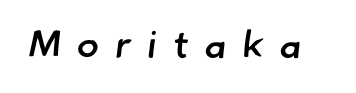
{"serif": "no", "bold": "semi", "weight": "semibold", "width": "normal", "stroke_contrast": "low", "x_height": "small", "monospaced": "no", "underline": "no", "letter_spacing": "wide", "letter_spacing_em": 0.41, "glyph_px": 38}
